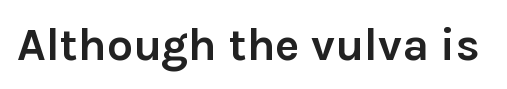
The image shows 46 px semibold sans-serif type, upright; set normal letter spacing, not underlined; low stroke contrast and a medium x-height.
